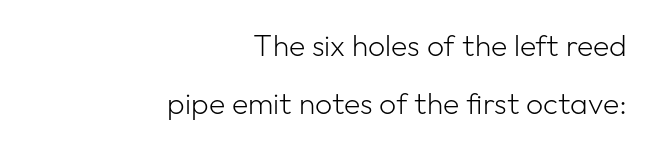
Q: Is the text bold? A: No.
Q: Is the text italic (slanted)? A: No, it is upright.
Q: Is the typeface a serif or a sans-serif typeface? A: Sans-serif.
Q: Is the text underlined? A: No.
Q: How is the paragraph aligned? A: Right-aligned.
Q: Is the spacing between letters normal or unusually wide? A: Normal.
Q: Is the spacing between lines tight, normal or loose? A: Loose.
Q: Width (condensed, normal, or wide)? A: Normal.
Q: Stroke contrast? A: Low.
Q: x-height? A: Medium.
Q: Monospaced? A: No.
